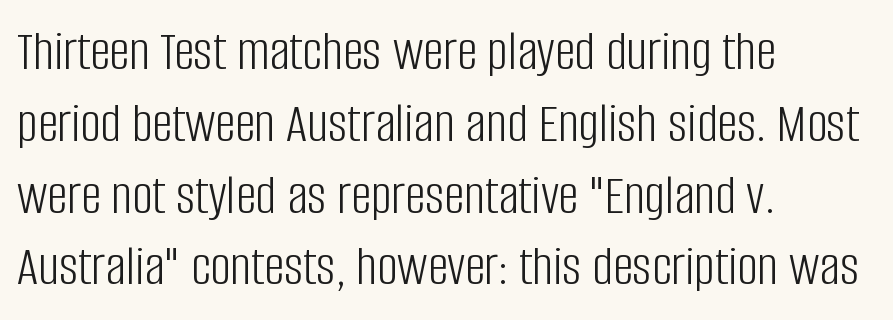
{"serif": "no", "italic": "no", "bold": "no", "weight": "light", "width": "condensed", "stroke_contrast": "low", "x_height": "large", "monospaced": "no", "underline": "no", "align": "left", "line_spacing": "normal", "line_spacing_ratio": 1.26, "letter_spacing": "normal", "letter_spacing_em": 0.0, "glyph_px": 57}
